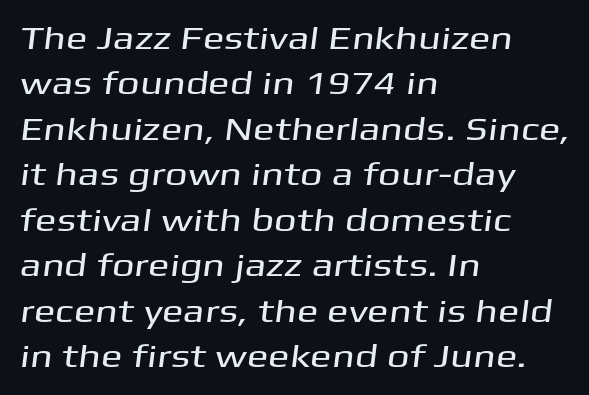
Serif or sans? Sans — the stroke terminals are bare. A student would call this left alignment; a typographer would say flush left, rag right. Successive baselines arrive at the customary interval. The foot of each line stays bare and open. Short note: letters normally spaced. Character widths vary here, with narrow letters taking less room than wide ones.
